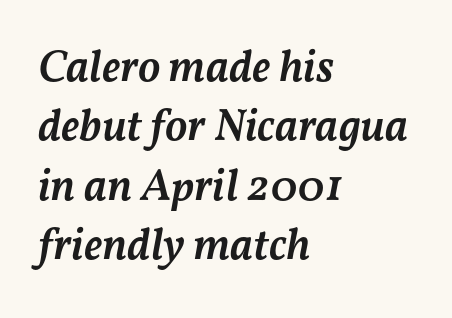
Decoration check: the copy has no underline. Style check: oblique. Nothing unusual about the tracking: characters are spaced as the font intends. Every row of glyphs begins at an identical x-position on the left. The passage shown is typed in a proportional face where columns would drift.
